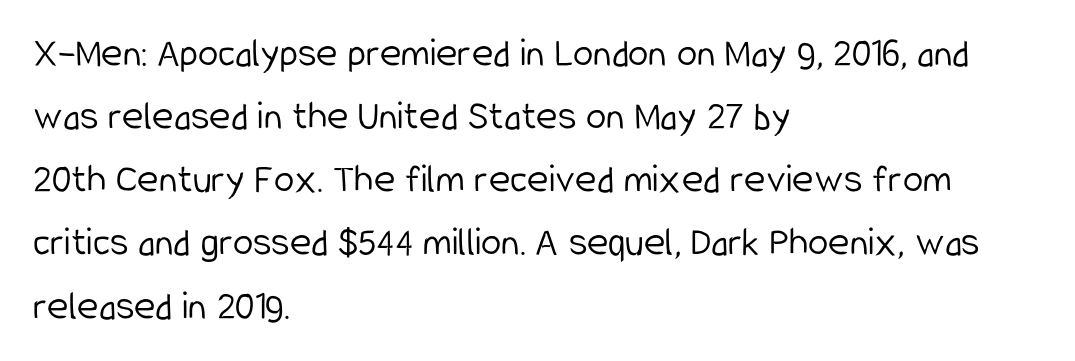
Tracking here is standard; glyphs follow each other at the usual distance. The space directly below the letters is spotless. Style check: upright. The face used here is proportionally spaced, like ordinary book or web type. Alignment: flush left.
